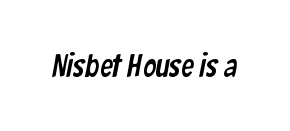
Q: Is the typeface a serif or a sans-serif typeface? A: Sans-serif.
Q: Is the text underlined? A: No.
Q: Is the spacing between letters normal or unusually wide? A: Normal.
Q: Width (condensed, normal, or wide)? A: Condensed.
Q: Stroke contrast? A: Low.
Q: x-height? A: Medium.
Q: Monospaced? A: No.
